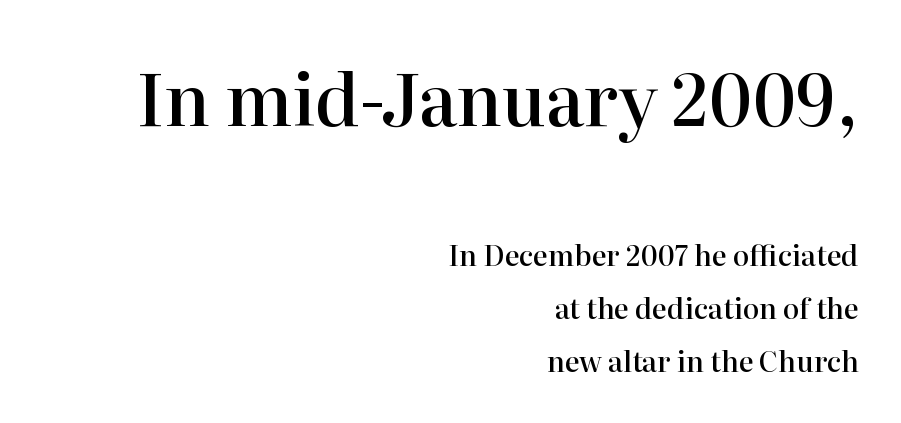
{"serif": "yes", "italic": "no", "bold": "semi", "weight": "semibold", "width": "normal", "stroke_contrast": "high", "x_height": "medium", "monospaced": "no", "underline": "no", "align": "right", "line_spacing_ratio": 1.89, "letter_spacing": "normal", "letter_spacing_em": 0.0, "larger_block": "first", "size_ratio": 2.54, "glyph_px": 71}
